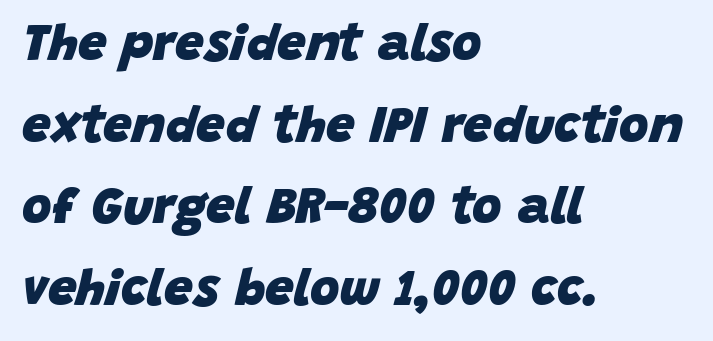
The image shows 51 px heavy type, italic (leaning right); set left-aligned, normal line spacing (1.6x), normal letter spacing, not underlined; low stroke contrast and a large x-height.
